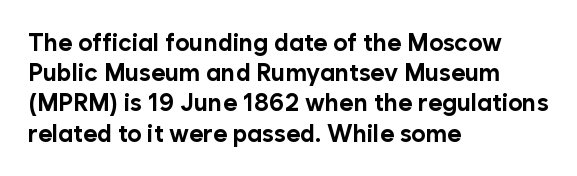
The image shows 24 px bold type, upright; set left-aligned, normal line spacing (1.26x), normal letter spacing, not underlined.
